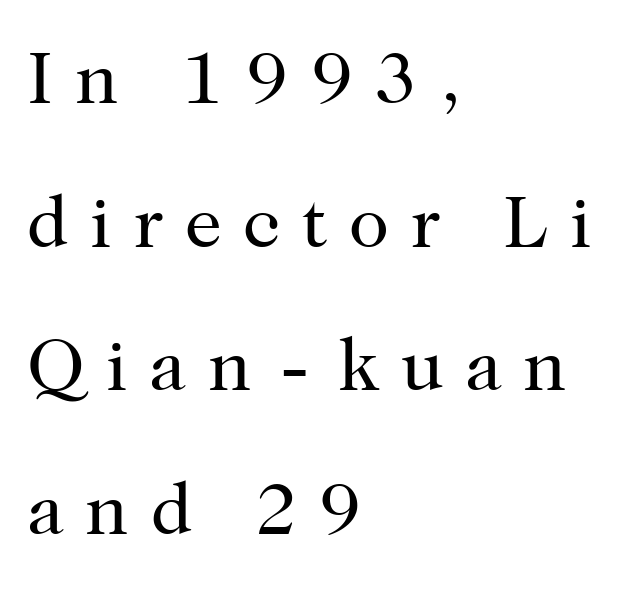
The face used here is proportionally spaced, like ordinary book or web type. These lines stack with their left ends in a neat column. Weight: regular or lighter. Quick note: interline space is abundant. When letters stand straight like this, we call the style roman or upright. A typesetter would label this face a serif.
